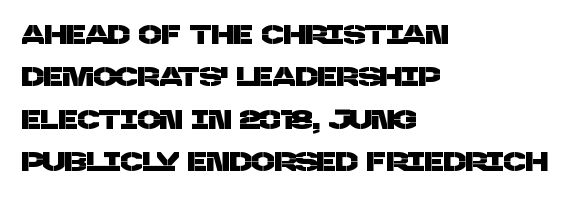
{"underline": "no", "align": "left", "line_spacing": "normal", "line_spacing_ratio": 1.57, "letter_spacing": "normal", "letter_spacing_em": 0.0, "glyph_px": 27}
